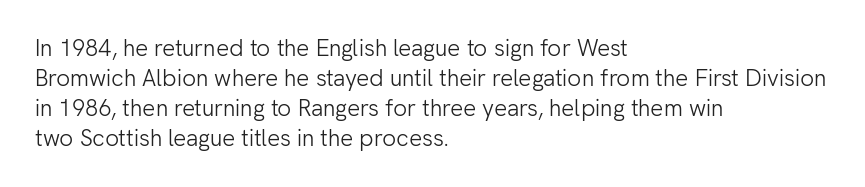
The image shows 23 px text type, upright; set left-aligned, normal line spacing (1.3x), normal letter spacing, not underlined.
